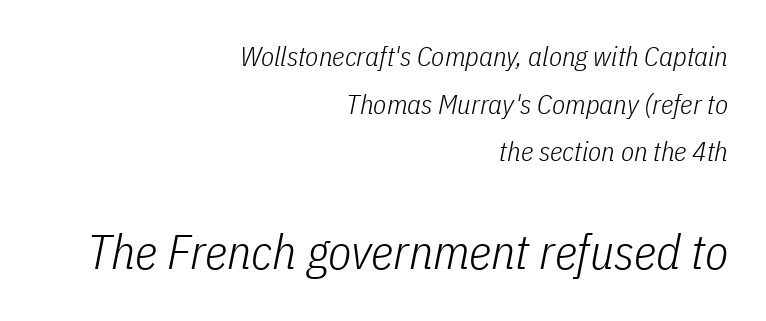
The image shows 48 px light, condensed type, italic (leaning right); set right-aligned, line spacing 1.76x, normal letter spacing, not underlined; the second (bottom) block is 1.78x larger; low stroke contrast and a medium x-height.
